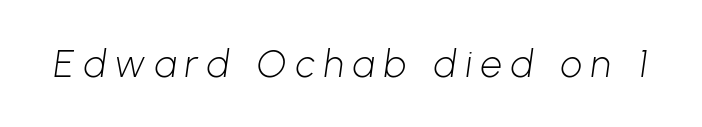
Each letter keeps its own natural width here, so spacing adapts to shape. Underline: absent. Tracking value appears strongly positive — letters spread wide. Classification — sans serif.
